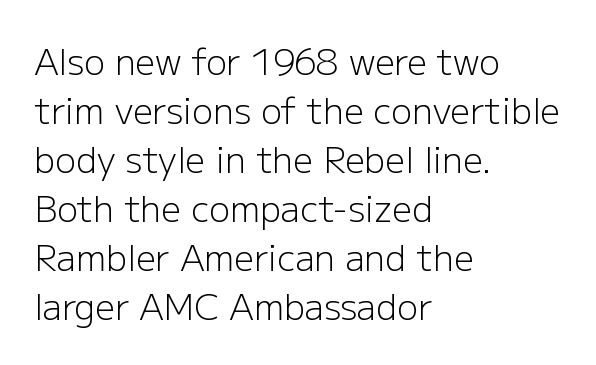
Plain, unruled lines of type. Weight class: somewhere from thin through regular. A typesetter would call this leading conventional body-copy spacing. The rendering shows plain stroke endings on the letterforms — a sans-serif design.
